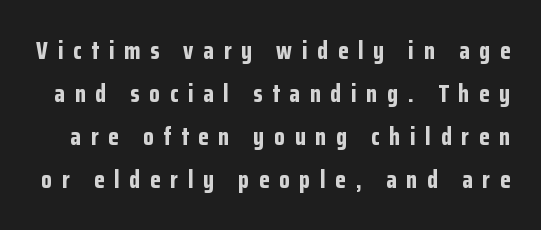
The image shows 24 px bold type, upright; set line spacing 1.79x, unusually wide letter spacing (+0.41 em), not underlined.
